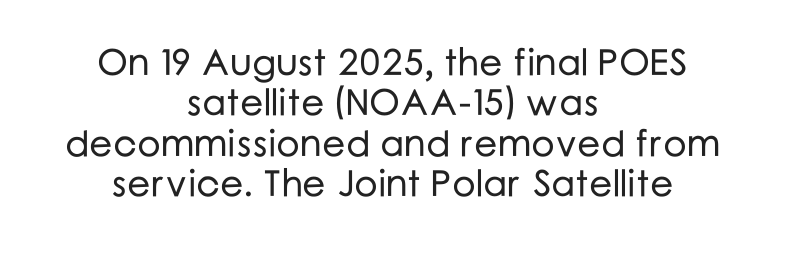
Q: Is the text italic (slanted)? A: No, it is upright.
Q: Is the typeface a serif or a sans-serif typeface? A: Sans-serif.
Q: Is the text underlined? A: No.
Q: How is the paragraph aligned? A: Centered.
Q: Is the spacing between letters normal or unusually wide? A: Normal.
Q: Is the spacing between lines tight, normal or loose? A: Tight.
Q: Width (condensed, normal, or wide)? A: Normal.
Q: Stroke contrast? A: Low.
Q: x-height? A: Medium.
Q: Monospaced? A: No.
